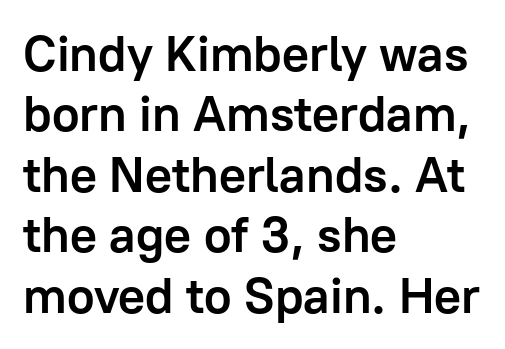
Words appear dense and cohesive because spacing is normal. This sample uses a sans-serif face. Each letter keeps its own natural width here, so spacing adapts to shape. No word sits above an underline.
